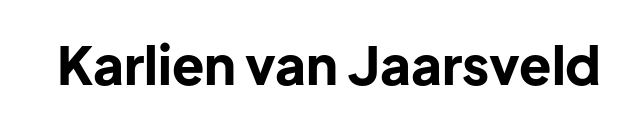
Q: Is the text bold? A: Yes.
Q: Is the text italic (slanted)? A: No, it is upright.
Q: Is the typeface a serif or a sans-serif typeface? A: Sans-serif.
Q: Is the text underlined? A: No.
Q: Is the spacing between letters normal or unusually wide? A: Normal.
Q: Width (condensed, normal, or wide)? A: Normal.
Q: Stroke contrast? A: Low.
Q: x-height? A: Medium.
Q: Monospaced? A: No.
